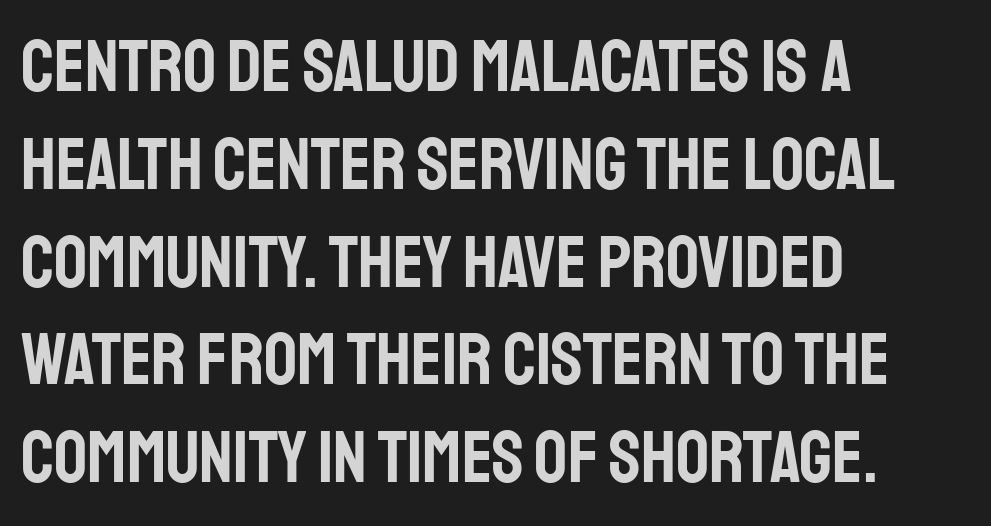
{"serif": "no", "italic": "no", "width": "condensed", "stroke_contrast": "low", "x_height": "large", "monospaced": "no", "underline": "no", "align": "left", "line_spacing": "normal", "line_spacing_ratio": 1.34, "letter_spacing": "normal", "letter_spacing_em": 0.0, "glyph_px": 73}
